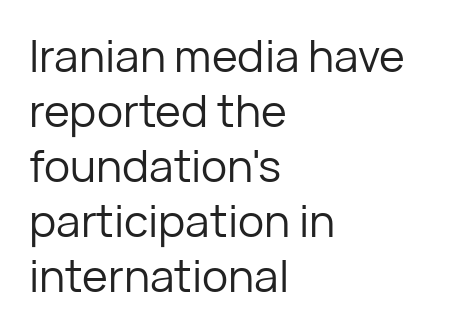
{"serif": "no", "italic": "no", "bold": "no", "weight": "regular", "width": "normal", "stroke_contrast": "low", "x_height": "medium", "monospaced": "no", "underline": "no", "align": "left", "line_spacing": "normal", "line_spacing_ratio": 1.25, "letter_spacing": "normal", "letter_spacing_em": 0.0, "glyph_px": 44}
